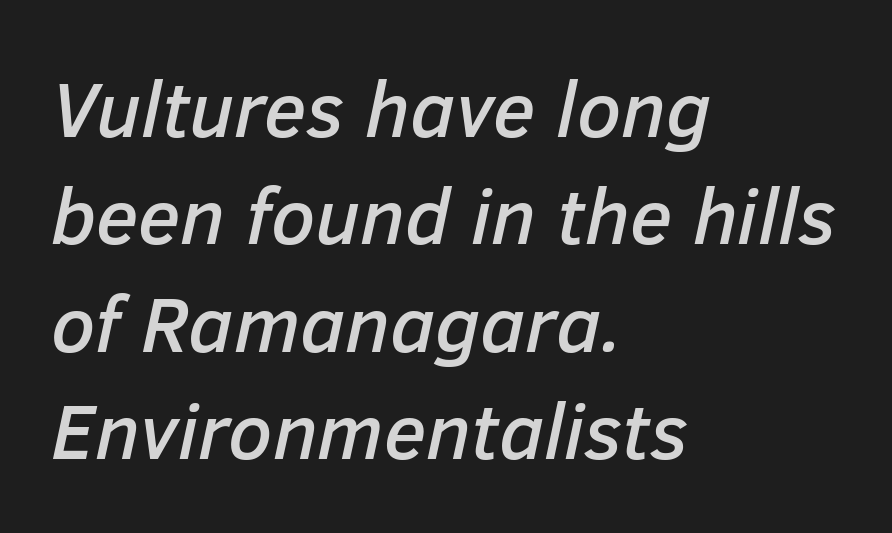
{"italic": "yes", "lean": "right", "slant_degrees": 12, "width": "normal", "stroke_contrast": "low", "x_height": "medium", "monospaced": "no", "underline": "no", "align": "left", "line_spacing": "normal", "line_spacing_ratio": 1.36, "letter_spacing": "normal", "letter_spacing_em": 0.0, "glyph_px": 79}
